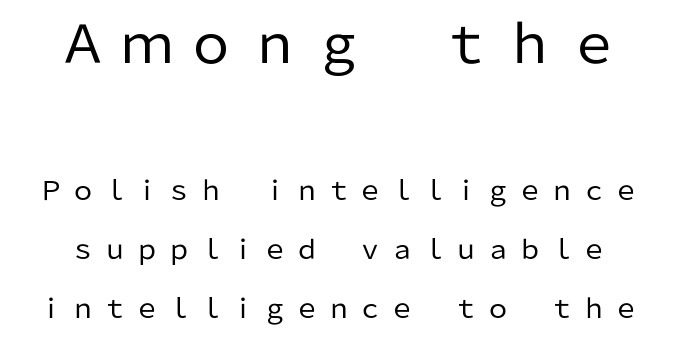
{"serif": "no", "italic": "no", "bold": "no", "weight": "regular", "width": "normal", "stroke_contrast": "low", "x_height": "medium", "monospaced": "no", "underline": "no", "line_spacing": "loose", "line_spacing_ratio": 2.27, "letter_spacing": "wide", "letter_spacing_em": 0.23, "larger_block": "first", "size_ratio": 2.0, "glyph_px": 52}
